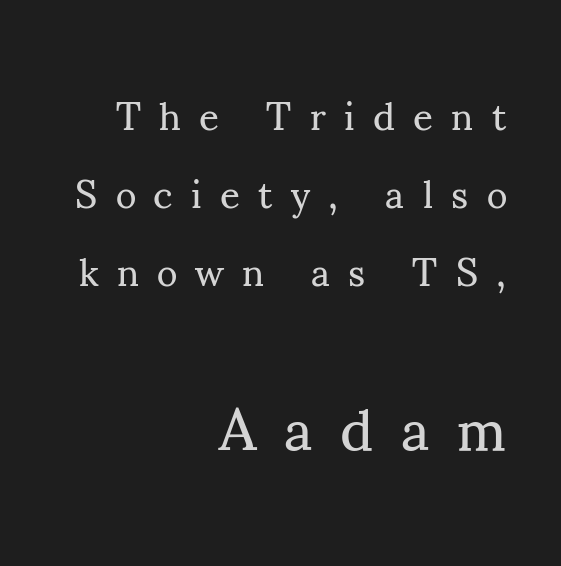
{"serif": "yes", "italic": "no", "bold": "no", "weight": "regular", "width": "normal", "stroke_contrast": "medium", "x_height": "small", "monospaced": "no", "underline": "no", "align": "right", "line_spacing": "loose", "line_spacing_ratio": 2.0, "letter_spacing": "wide", "letter_spacing_em": 0.47, "larger_block": "second", "size_ratio": 1.51, "glyph_px": 59}
